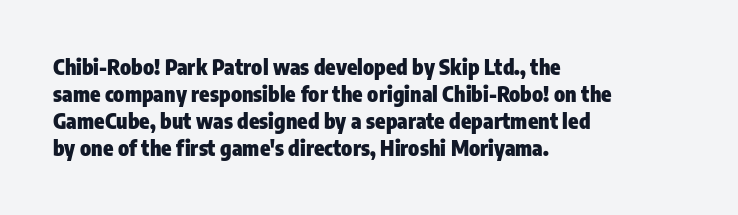
{"italic": "no", "bold": "yes", "underline": "no", "align": "left", "line_spacing": "normal", "line_spacing_ratio": 1.29, "letter_spacing": "normal", "letter_spacing_em": 0.0, "glyph_px": 21}
